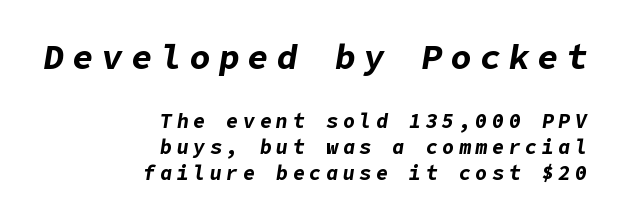
Q: Is the text bold? A: Yes.
Q: Is the text italic (slanted)? A: Yes, it leans right by about 9 degrees.
Q: Is the text underlined? A: No.
Q: How is the paragraph aligned? A: Right-aligned.
Q: Is the spacing between letters normal or unusually wide? A: Unusually wide.
Q: Is the spacing between lines tight, normal or loose? A: Normal.
Q: Which block of text is set in a larger size, the first (top) or the second (bottom)? A: The first (top) one.
Q: Width (condensed, normal, or wide)? A: Normal.
Q: Stroke contrast? A: Low.
Q: x-height? A: Medium.
